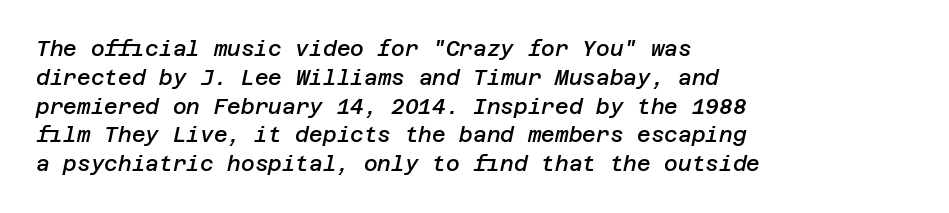
The image shows 21 px text type, italic (leaning right); set left-aligned, normal line spacing (1.37x), normal letter spacing, not underlined.
